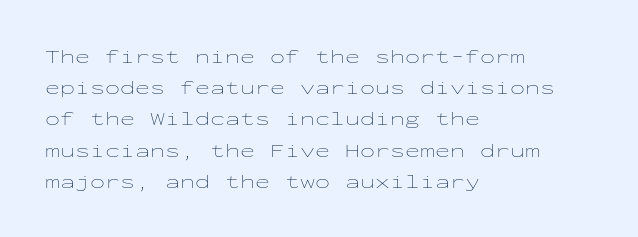
Between one letter and the next there's only the usual sliver of space. Letters rest on an invisible, unmarked baseline. Does the copy run flush right? No — it runs flush left. Nothing heavy about these letters — not bold at all.
